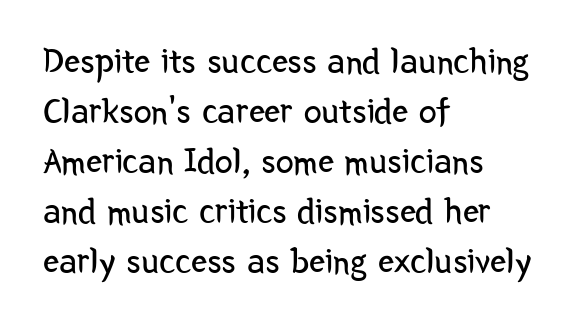
The image shows 36 px regular-weight, condensed sans-serif type, upright; set left-aligned, normal line spacing (1.39x), normal letter spacing, not underlined; low stroke contrast and a medium x-height.
